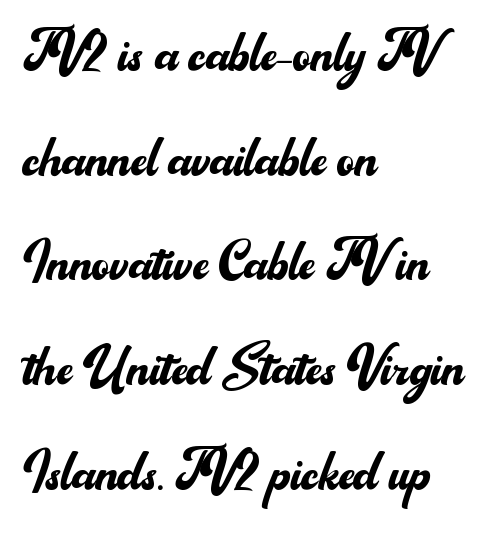
{"serif": "no", "bold": "no", "weight": "regular", "width": "normal", "stroke_contrast": "medium", "x_height": "small", "monospaced": "no", "underline": "no", "align": "left", "line_spacing": "normal", "line_spacing_ratio": 1.54, "letter_spacing": "normal", "letter_spacing_em": 0.0, "glyph_px": 68}
